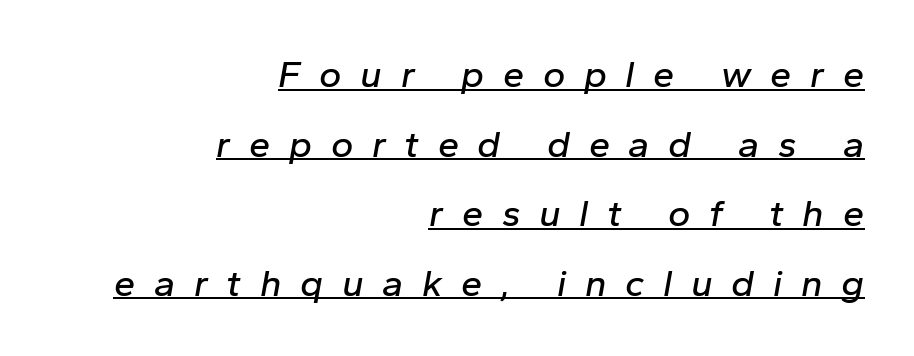
The image shows 38 px text type, italic (leaning right); set right-aligned, line spacing 1.83x, unusually wide letter spacing (+0.49 em), underlined; low stroke contrast and a medium x-height.
